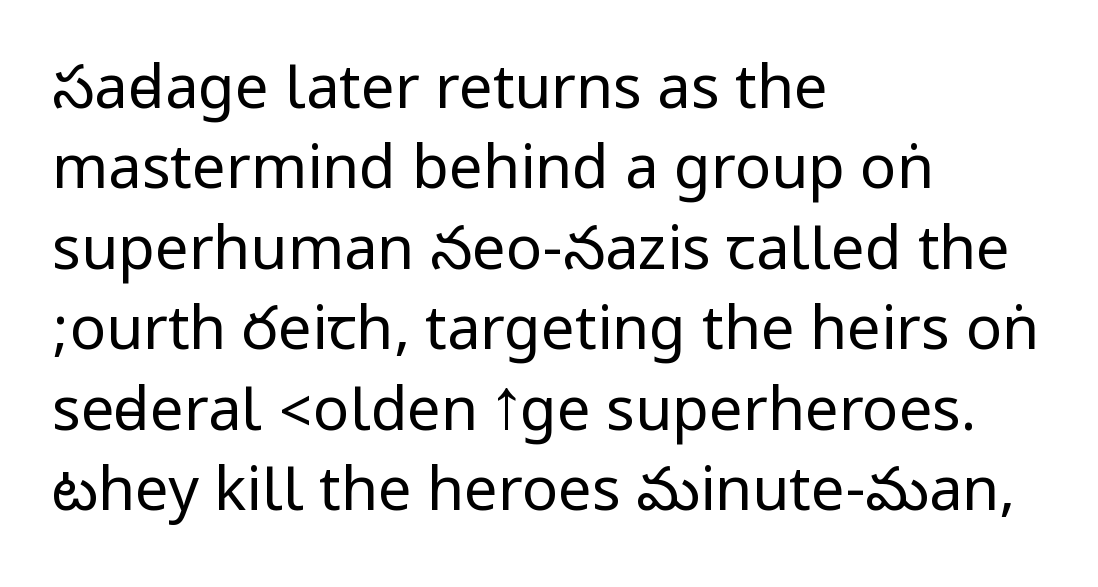
The image shows 60 px regular-weight, condensed sans-serif type, upright; set left-aligned, normal line spacing (1.34x), normal letter spacing, not underlined; low stroke contrast.
